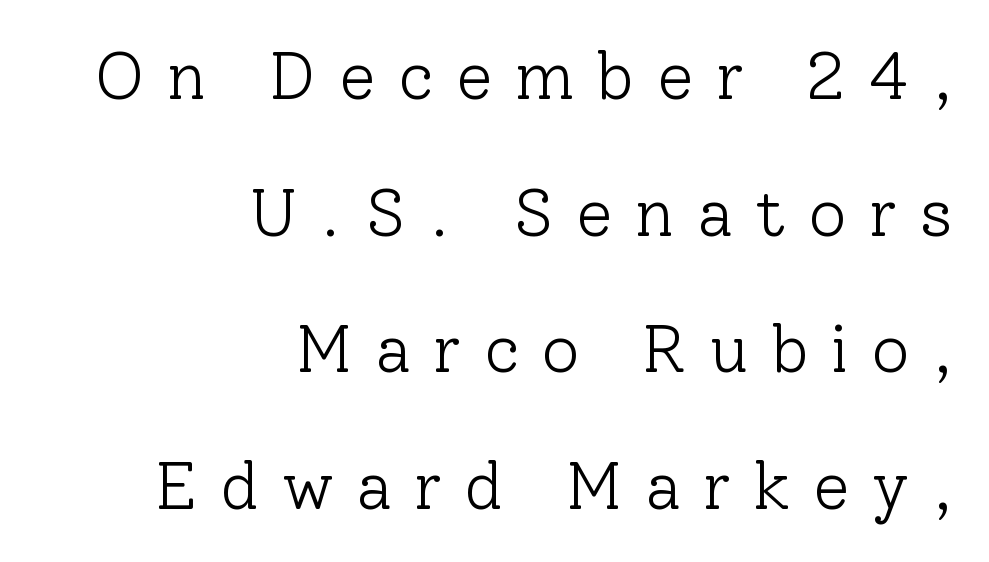
{"serif": "yes", "italic": "no", "bold": "no", "weight": "light", "width": "normal", "stroke_contrast": "low", "x_height": "medium", "monospaced": "no", "underline": "no", "align": "right", "line_spacing": "loose", "line_spacing_ratio": 2.07, "letter_spacing": "wide", "letter_spacing_em": 0.34, "glyph_px": 66}
